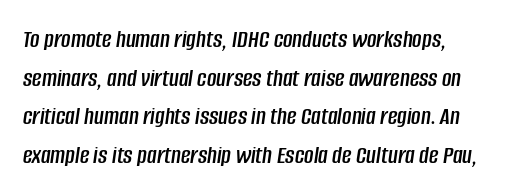
Beneath every word, the page is bare. Characters follow at the spacing the type designer built in. Rendered with sloped, italic letterforms. The block of text has a typical density, with ordinary space between rows.
